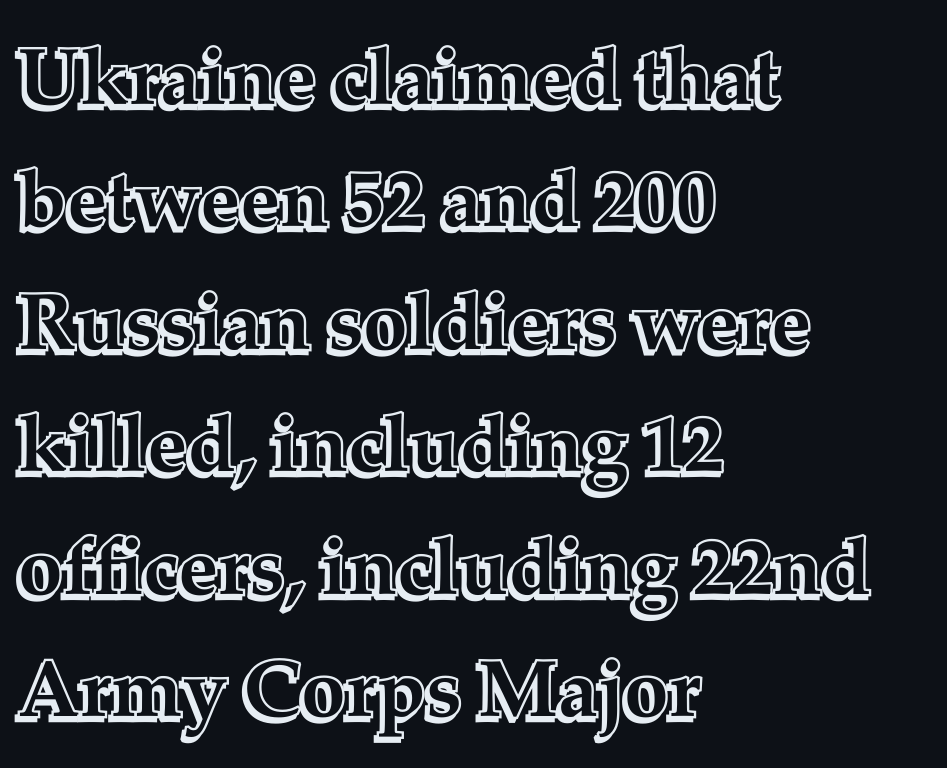
The image shows 80 px text type, upright; set left-aligned, normal line spacing (1.53x), normal letter spacing, not underlined; a medium x-height.
